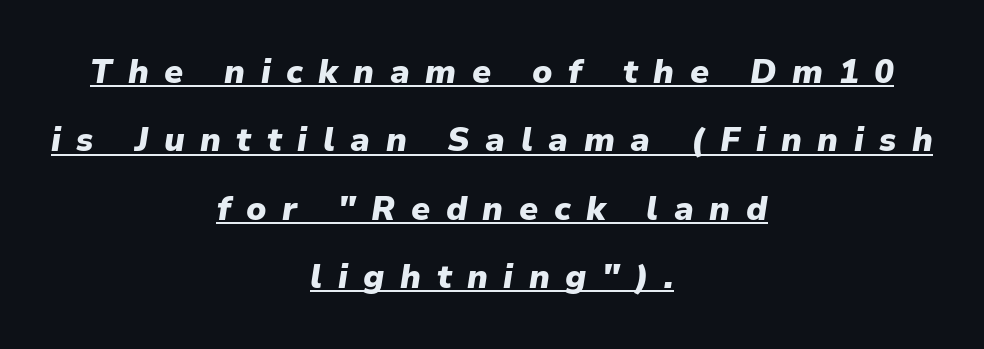
The image shows 33 px heavy type, italic (leaning right); set centered, loose line spacing (2.07x), unusually wide letter spacing (+0.47 em), underlined; low stroke contrast and a medium x-height.
